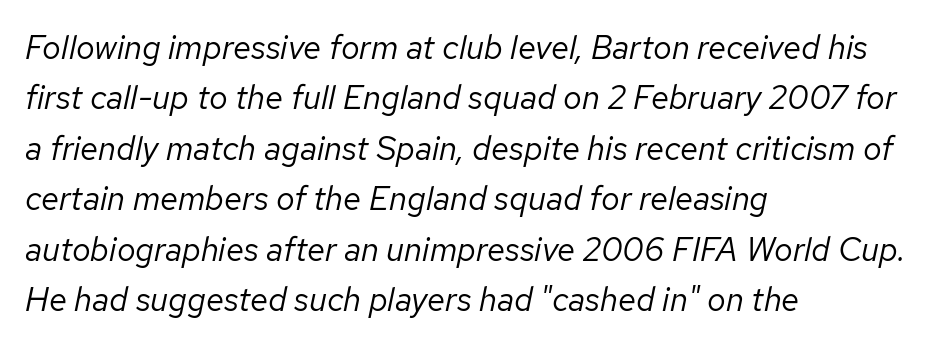
Q: Is the text bold? A: No.
Q: Is the text italic (slanted)? A: Yes, it leans right by about 12 degrees.
Q: Is the text underlined? A: No.
Q: How is the paragraph aligned? A: Left-aligned.
Q: Is the spacing between letters normal or unusually wide? A: Normal.
Q: Is the spacing between lines tight, normal or loose? A: Normal.
Q: Width (condensed, normal, or wide)? A: Normal.
Q: Stroke contrast? A: Low.
Q: x-height? A: Medium.
Q: Monospaced? A: No.
